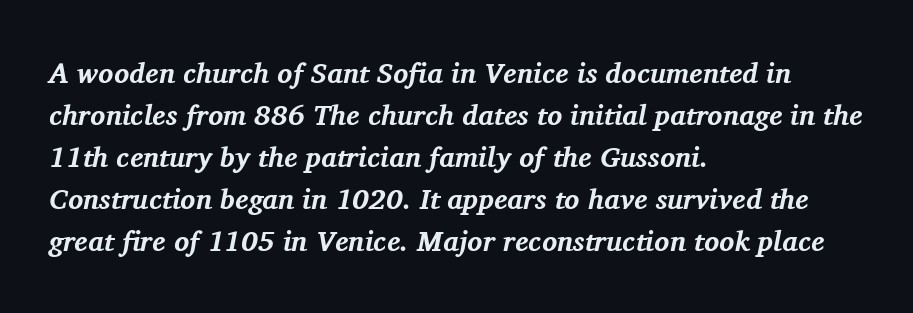
Note the varied advance widths — an 'i' is clearly narrower than an 'm'. These lines sit exactly where default settings would place them. This is serif lettering, the kind often seen in printed books. The passage shown leans; its letterforms are oblique. The line texture is even and compact thanks to regular tracking. Typesetter's note: full bold, strokes at maximum text heaviness.
